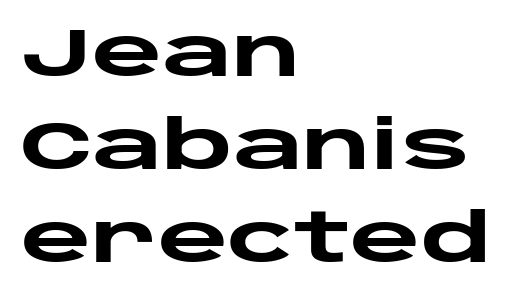
All the whitespace from short lines collects on the right. Reading down the column, the eye jumps a familiar distance to each next line. Every stem runs plumb, perpendicular to the baseline. The text was rendered using a sans face with plain stroke endings. Just letters on the line, the space beneath them empty. Glyph-to-glyph distance matches everyday printed text.
